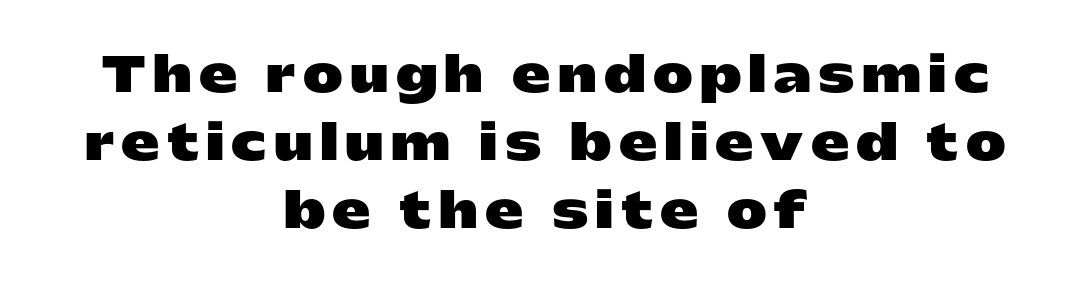
Regular leading. Honestly, there is no underline to notice here at all. You could not count columns in this text — the font is proportionally spaced. No italicization has been applied; the sample stays upright.
